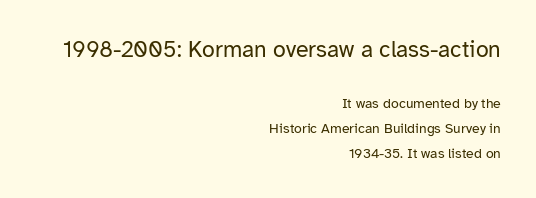
{"italic": "no", "bold": "no", "underline": "no", "align": "right", "line_spacing_ratio": 1.77, "letter_spacing": "normal", "letter_spacing_em": 0.0, "larger_block": "first", "size_ratio": 1.64, "glyph_px": 23}
